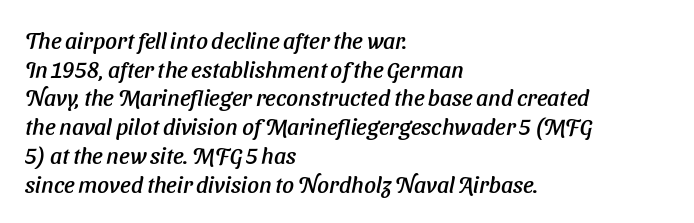
{"italic": "yes", "lean": "right", "slant_degrees": 11, "underline": "no", "align": "left", "line_spacing": "normal", "line_spacing_ratio": 1.25, "letter_spacing": "normal", "letter_spacing_em": 0.0, "glyph_px": 23}
